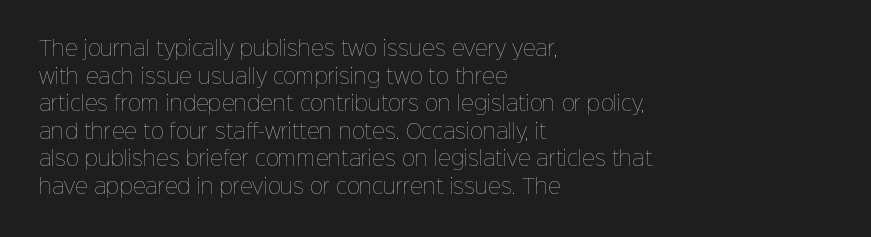
Q: Is the text bold? A: No.
Q: Is the text italic (slanted)? A: No, it is upright.
Q: Is the text underlined? A: No.
Q: How is the paragraph aligned? A: Left-aligned.
Q: Is the spacing between letters normal or unusually wide? A: Normal.
Q: Is the spacing between lines tight, normal or loose? A: Normal.
